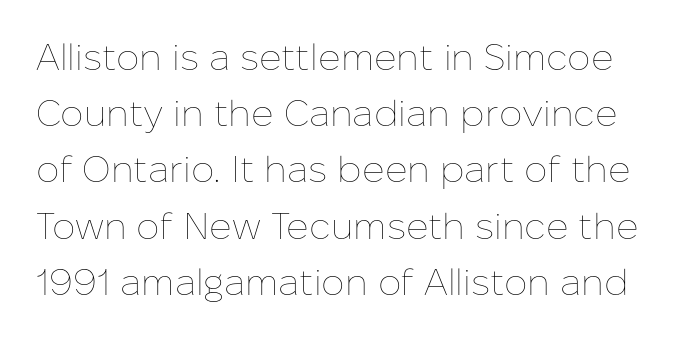
The image shows 37 px thin type, upright; set normal line spacing (1.52x), normal letter spacing, not underlined; low stroke contrast and a medium x-height.
